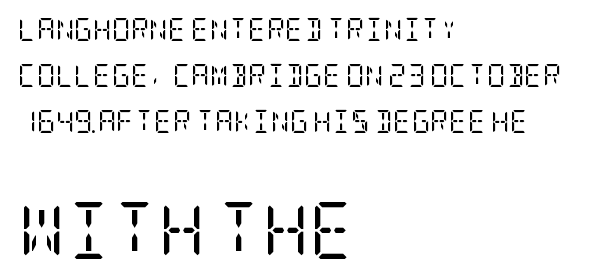
Q: Is the text bold? A: No.
Q: Is the text italic (slanted)? A: No, it is upright.
Q: Is the typeface a serif or a sans-serif typeface? A: Serif.
Q: Is the text underlined? A: No.
Q: How is the paragraph aligned? A: Left-aligned.
Q: Is the spacing between letters normal or unusually wide? A: Normal.
Q: Is the spacing between lines tight, normal or loose? A: Loose.
Q: Which block of text is set in a larger size, the first (top) or the second (bottom)? A: The second (bottom) one.
Q: Width (condensed, normal, or wide)? A: Condensed.
Q: Stroke contrast? A: Low.
Q: x-height? A: Large.
